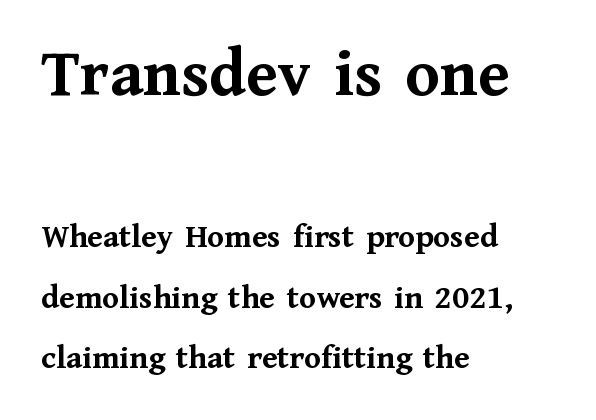
{"serif": "yes", "italic": "no", "bold": "yes", "weight": "semibold", "width": "normal", "stroke_contrast": "medium", "x_height": "medium", "monospaced": "no", "underline": "no", "align": "left", "line_spacing_ratio": 1.79, "letter_spacing": "normal", "letter_spacing_em": 0.0, "larger_block": "first", "size_ratio": 2.03, "glyph_px": 69}
